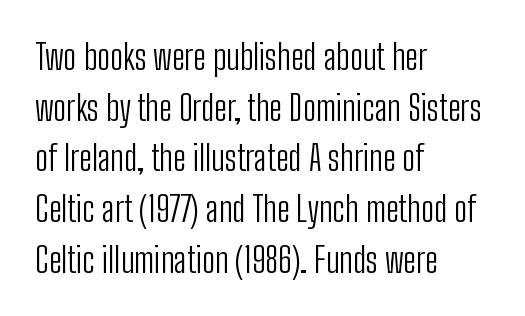
Q: Is the text bold? A: No.
Q: Is the text italic (slanted)? A: No, it is upright.
Q: Is the typeface a serif or a sans-serif typeface? A: Sans-serif.
Q: Is the text underlined? A: No.
Q: How is the paragraph aligned? A: Left-aligned.
Q: Is the spacing between letters normal or unusually wide? A: Normal.
Q: Is the spacing between lines tight, normal or loose? A: Normal.
Q: Width (condensed, normal, or wide)? A: Condensed.
Q: Stroke contrast? A: Low.
Q: x-height? A: Medium.
Q: Monospaced? A: No.
